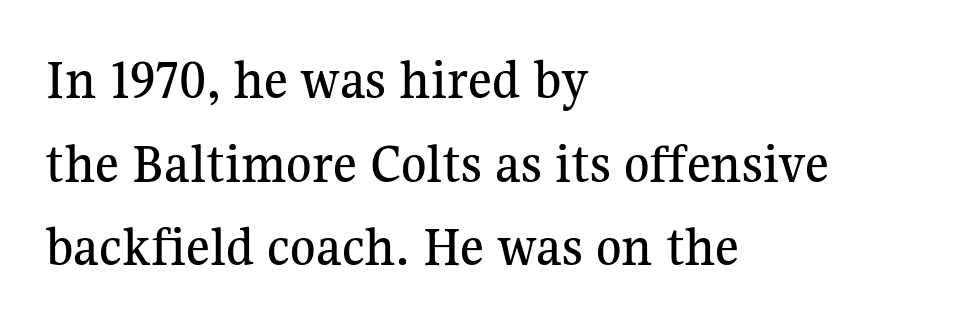
Q: Is the text italic (slanted)? A: No, it is upright.
Q: Is the typeface a serif or a sans-serif typeface? A: Serif.
Q: Is the text underlined? A: No.
Q: How is the paragraph aligned? A: Left-aligned.
Q: Is the spacing between letters normal or unusually wide? A: Normal.
Q: Is the spacing between lines tight, normal or loose? A: Normal.
Q: Width (condensed, normal, or wide)? A: Normal.
Q: Stroke contrast? A: Medium.
Q: x-height? A: Medium.
Q: Monospaced? A: No.
